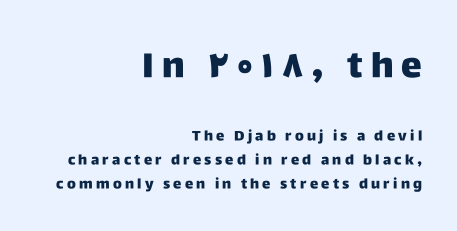
The image shows 35 px sans-serif type, upright; set right-aligned, line spacing 1.71x, unusually wide letter spacing (+0.24 em), not underlined; the first (top) block is 2.5x larger; low stroke contrast and a large x-height.
